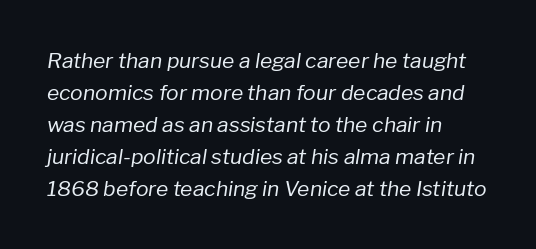
{"italic": "yes", "lean": "right", "slant_degrees": 8, "bold": "no", "underline": "no", "align": "left", "line_spacing": "normal", "line_spacing_ratio": 1.52, "letter_spacing": "normal", "letter_spacing_em": 0.0, "glyph_px": 21}
